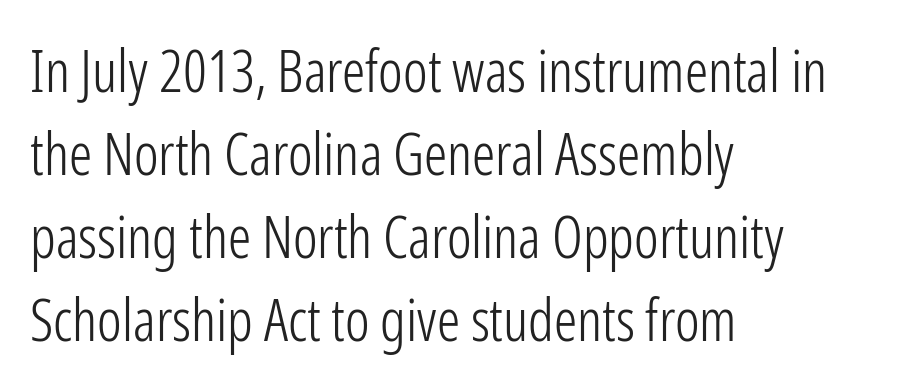
Note: no serifs on the glyphs. These lines are rendered in a variable-pitch font. Check under the words: just untouched page. Each word holds together tightly as a unit, with standard inter-letter gaps. This is the regular roman posture of the typeface. Unbolded letterforms with no extra heft.
